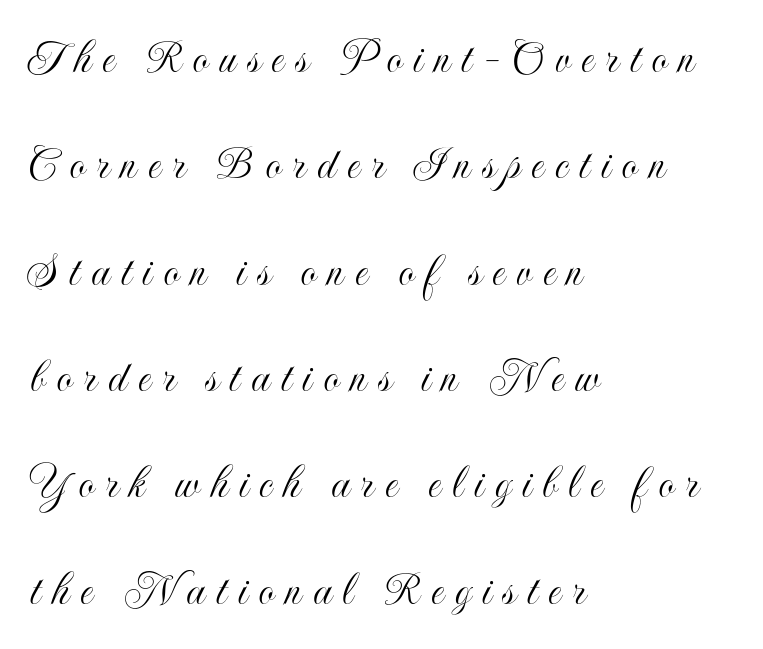
Q: Is the text italic (slanted)? A: Yes.
Q: Is the text underlined? A: No.
Q: How is the paragraph aligned? A: Left-aligned.
Q: Is the spacing between letters normal or unusually wide? A: Unusually wide.
Q: Is the spacing between lines tight, normal or loose? A: Loose.
Q: Width (condensed, normal, or wide)? A: Condensed.
Q: x-height? A: Small.
Q: Monospaced? A: No.
